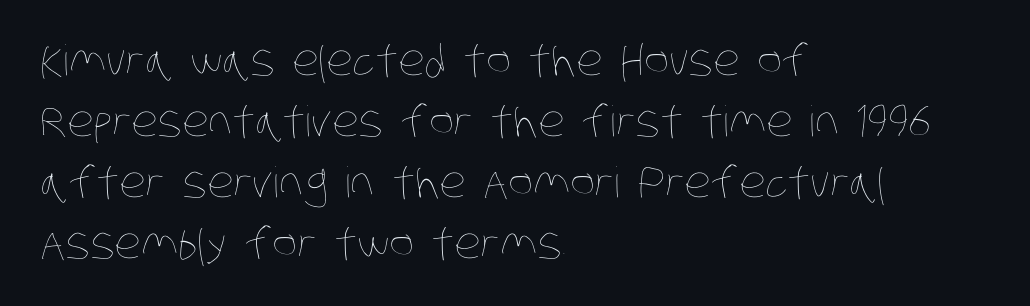
Unbolded letterforms with no extra heft. This sample has the flowing, uneven cadence of proportional lettering. What stands out about the letter spacing? Nothing — it is the standard amount. These lines stack with their left ends in a neat column.
